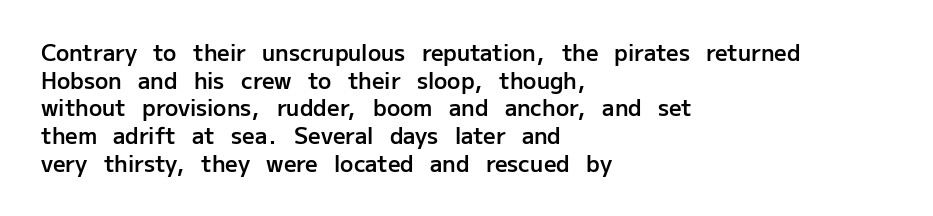
The image shows 22 px text type, upright; set left-aligned, normal line spacing (1.26x), normal letter spacing, not underlined.
